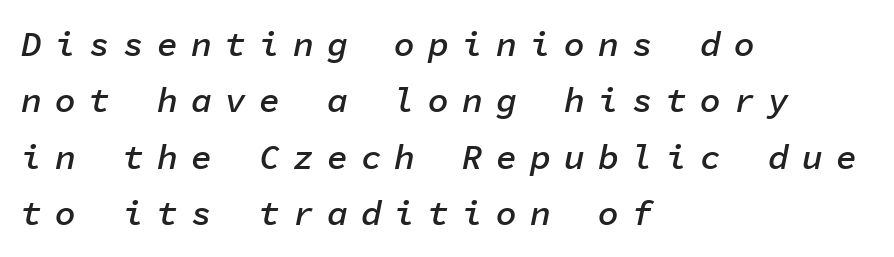
Q: Is the text bold? A: Semi-bold.
Q: Is the text italic (slanted)? A: Yes, it leans right by about 11 degrees.
Q: Is the text underlined? A: No.
Q: How is the paragraph aligned? A: Left-aligned.
Q: Is the spacing between letters normal or unusually wide? A: Unusually wide.
Q: Is the spacing between lines tight, normal or loose? A: Normal.
Q: Width (condensed, normal, or wide)? A: Normal.
Q: Stroke contrast? A: Low.
Q: x-height? A: Medium.
Q: Monospaced? A: Yes.
